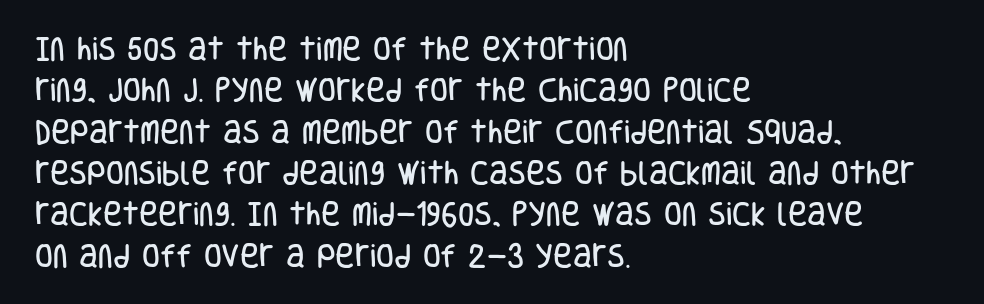
{"italic": "no", "underline": "no", "align": "left", "line_spacing": "normal", "line_spacing_ratio": 1.59, "letter_spacing": "normal", "letter_spacing_em": 0.0, "glyph_px": 26}
